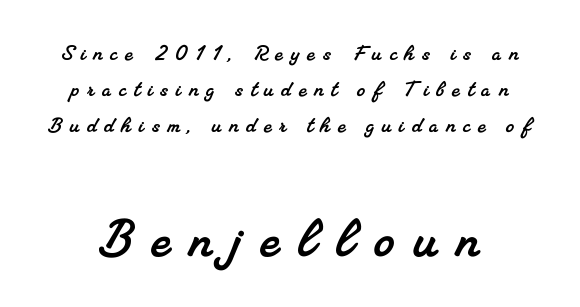
{"serif": "yes", "width": "normal", "stroke_contrast": "medium", "x_height": "small", "monospaced": "no", "underline": "no", "line_spacing": "normal", "line_spacing_ratio": 1.39, "letter_spacing": "wide", "letter_spacing_em": 0.31, "larger_block": "second", "size_ratio": 2.46, "glyph_px": 64}
